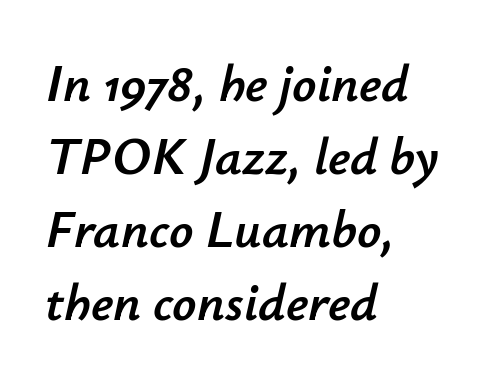
Q: Is the text italic (slanted)? A: Yes, it leans right by about 12 degrees.
Q: Is the text underlined? A: No.
Q: How is the paragraph aligned? A: Left-aligned.
Q: Is the spacing between letters normal or unusually wide? A: Normal.
Q: Is the spacing between lines tight, normal or loose? A: Normal.
Q: Width (condensed, normal, or wide)? A: Normal.
Q: Stroke contrast? A: Low.
Q: x-height? A: Small.
Q: Monospaced? A: No.
